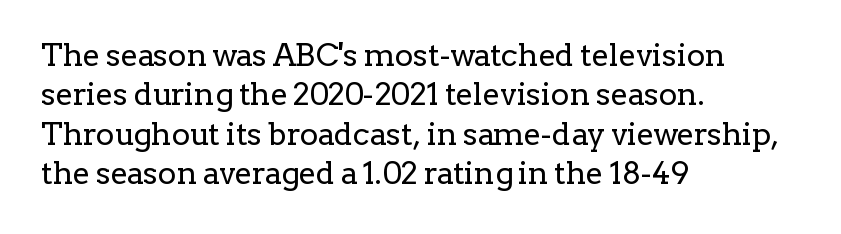
{"serif": "yes", "italic": "no", "bold": "no", "weight": "regular", "width": "normal", "stroke_contrast": "low", "x_height": "medium", "monospaced": "no", "underline": "no", "align": "left", "line_spacing": "normal", "line_spacing_ratio": 1.27, "letter_spacing": "normal", "letter_spacing_em": 0.0, "glyph_px": 31}
